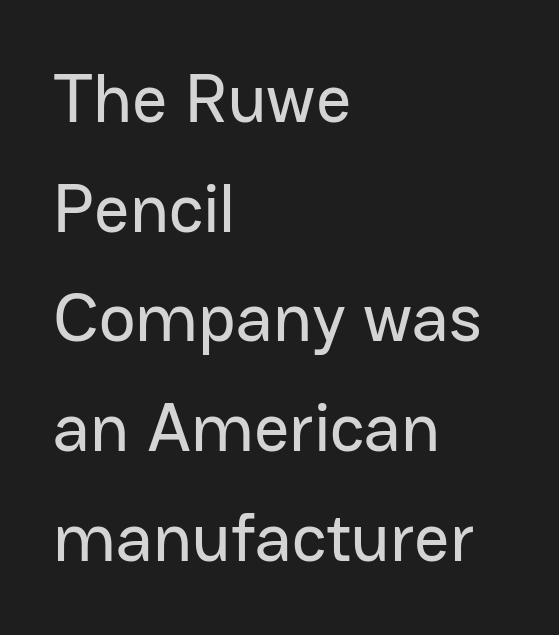
{"serif": "no", "italic": "no", "width": "normal", "stroke_contrast": "low", "x_height": "medium", "monospaced": "no", "underline": "no", "align": "left", "line_spacing": "normal", "line_spacing_ratio": 1.59, "letter_spacing": "normal", "letter_spacing_em": 0.0, "glyph_px": 69}
